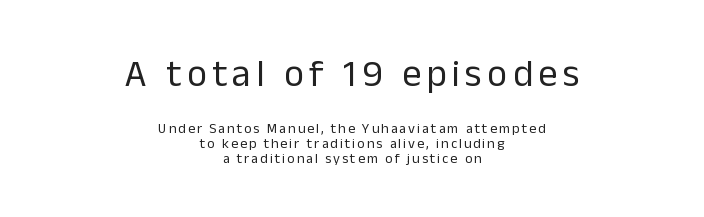
Each letter keeps its own natural width here, so spacing adapts to shape. The rendering shows plain stroke endings on the letterforms — a sans-serif design. Style check: upright. Honestly, there is no underline to notice here at all. This sample trades vertical openness for compactness between lines. Visually the block forms a symmetrical silhouette, jagged on both flanks.
